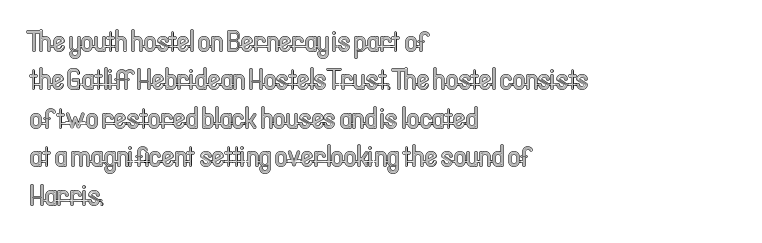
Q: Is the text italic (slanted)? A: No, it is upright.
Q: Is the text underlined? A: No.
Q: How is the paragraph aligned? A: Left-aligned.
Q: Is the spacing between letters normal or unusually wide? A: Normal.
Q: Is the spacing between lines tight, normal or loose? A: Normal.
Q: Width (condensed, normal, or wide)? A: Condensed.
Q: x-height? A: Medium.
Q: Monospaced? A: No.
